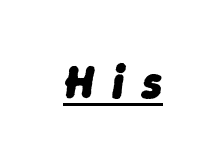
Q: Is the text bold? A: Yes.
Q: Is the text italic (slanted)? A: Yes, it leans right by about 9 degrees.
Q: Is the text underlined? A: Yes.
Q: Is the spacing between letters normal or unusually wide? A: Unusually wide.
Q: Width (condensed, normal, or wide)? A: Normal.
Q: Stroke contrast? A: Low.
Q: x-height? A: Medium.
Q: Monospaced? A: No.
